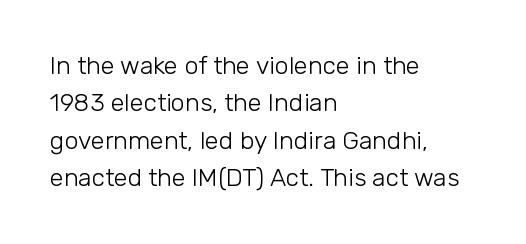
{"italic": "no", "bold": "no", "underline": "no", "align": "left", "line_spacing": "normal", "line_spacing_ratio": 1.5, "letter_spacing": "normal", "letter_spacing_em": 0.0, "glyph_px": 25}
